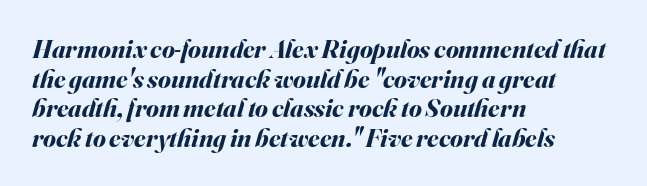
Q: Is the text bold? A: Yes.
Q: Is the text italic (slanted)? A: Yes, it leans right by about 16 degrees.
Q: Is the text underlined? A: No.
Q: How is the paragraph aligned? A: Left-aligned.
Q: Is the spacing between letters normal or unusually wide? A: Normal.
Q: Is the spacing between lines tight, normal or loose? A: Tight.
